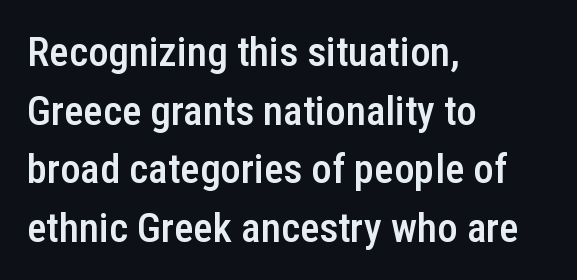
The image shows 41 px semibold, condensed sans-serif type, upright; set left-aligned, normal line spacing (1.43x), normal letter spacing, not underlined; low stroke contrast and a medium x-height.
